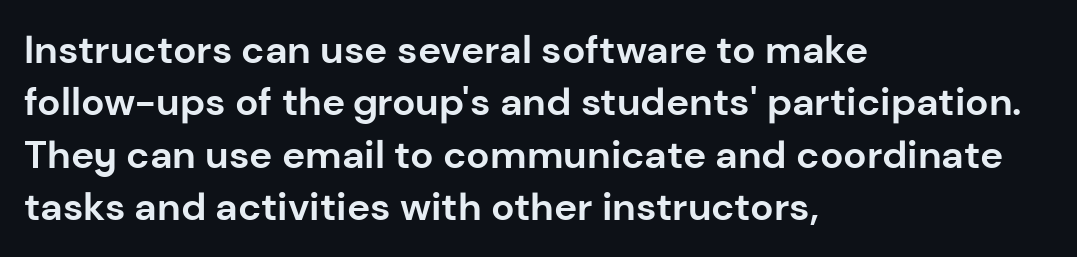
This is roman type, the default non-slanted kind. Heavy-handed strokes throughout: this text is bold. Is this a sans? Yes — the strokes have no serifs. Descender tails drop into unmarked territory. The rendering keeps characters at their native spacing.
